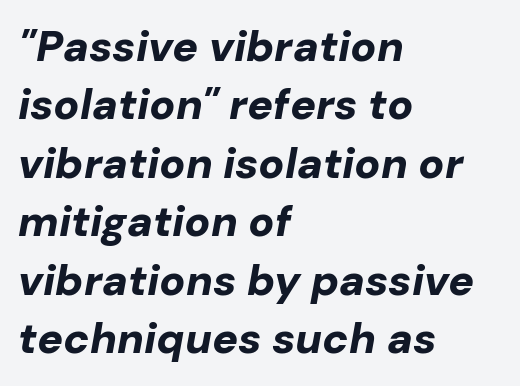
The image shows 43 px bold type, italic (leaning right); set left-aligned, normal line spacing (1.36x), normal letter spacing, not underlined; low stroke contrast and a medium x-height.
